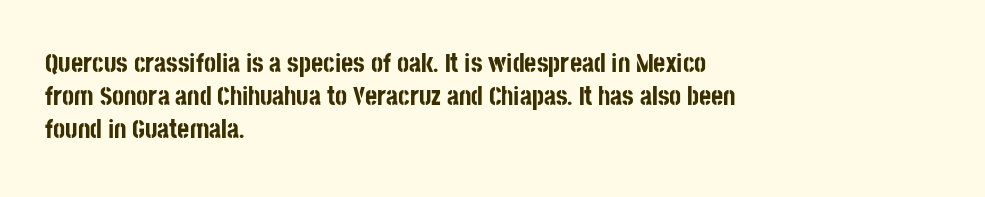
{"italic": "no", "bold": "yes", "underline": "no", "align": "left", "line_spacing": "normal", "line_spacing_ratio": 1.27, "letter_spacing": "normal", "letter_spacing_em": 0.0, "glyph_px": 26}
